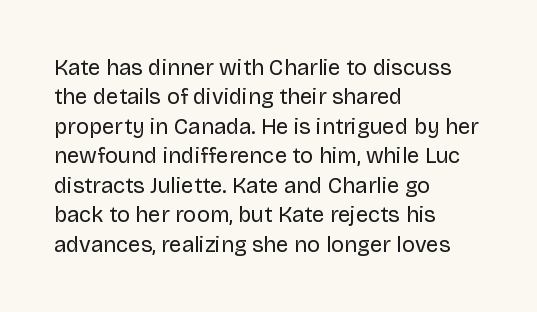
Q: Is the text bold? A: No.
Q: Is the text italic (slanted)? A: No, it is upright.
Q: Is the text underlined? A: No.
Q: How is the paragraph aligned? A: Left-aligned.
Q: Is the spacing between letters normal or unusually wide? A: Normal.
Q: Is the spacing between lines tight, normal or loose? A: Normal.
